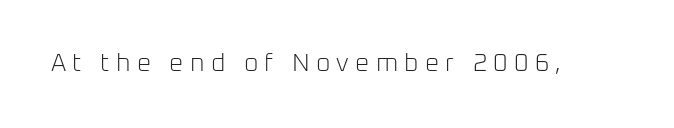
The cut favours lightness, reaching ordinary text weight at its darkest. A bare baseline throughout the passage. Tall strokes in this sample are plumb rather than angled. The tracking reads as deliberately expanded to a designer's eye.
